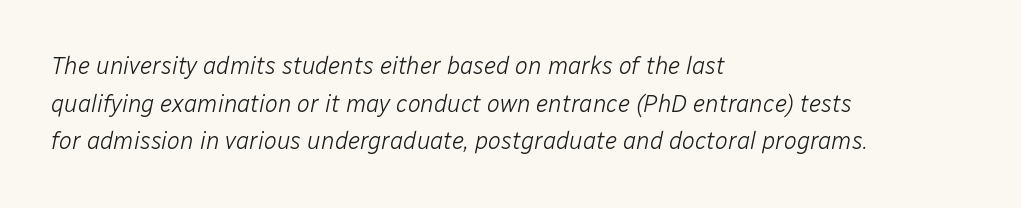
Which margin do the lines hug? The left one — the right edge is uneven. If you drew a line through each stem, it would be angled. Default kerning and tracking; the words read as compact shapes. Words float on clear page, feet unadorned. The strokes are not fattened; the text isn't bold. Normally led — the rows are evenly, conventionally spaced.
